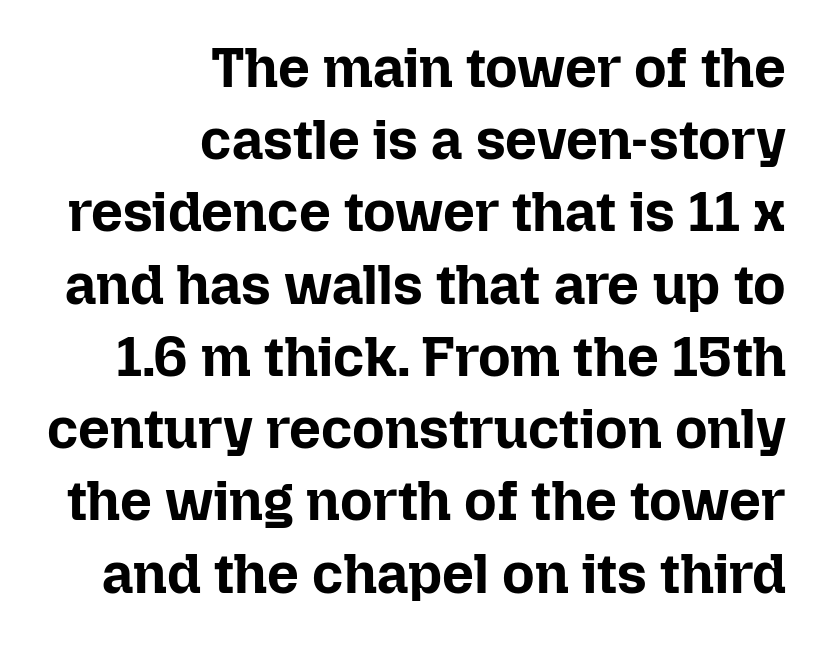
Q: Is the text bold? A: Yes.
Q: Is the text italic (slanted)? A: No, it is upright.
Q: Is the text underlined? A: No.
Q: How is the paragraph aligned? A: Right-aligned.
Q: Is the spacing between letters normal or unusually wide? A: Normal.
Q: Is the spacing between lines tight, normal or loose? A: Normal.
Q: Width (condensed, normal, or wide)? A: Normal.
Q: Stroke contrast? A: Low.
Q: x-height? A: Medium.
Q: Monospaced? A: No.
